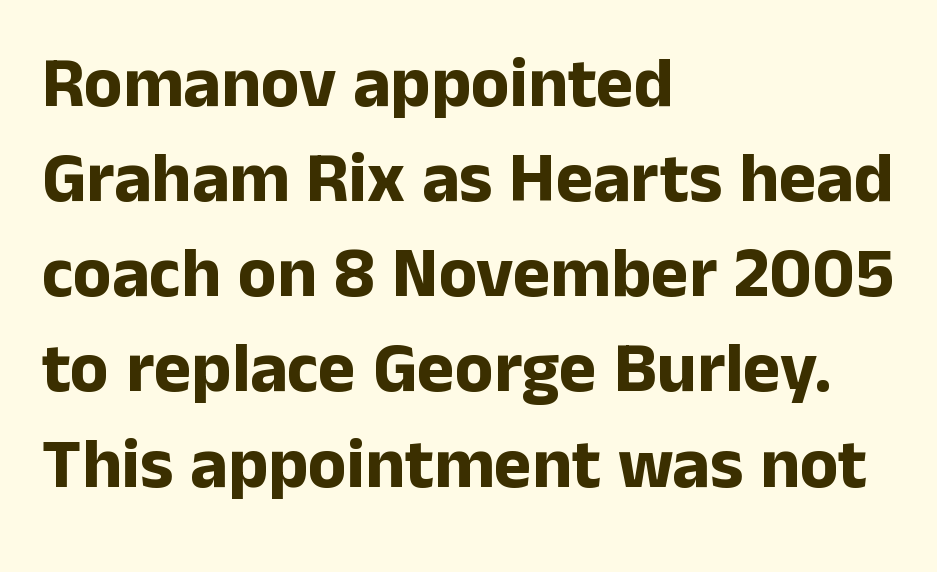
{"serif": "no", "italic": "no", "bold": "yes", "weight": "bold", "width": "normal", "stroke_contrast": "low", "x_height": "medium", "monospaced": "no", "underline": "no", "align": "left", "line_spacing": "normal", "line_spacing_ratio": 1.34, "letter_spacing": "normal", "letter_spacing_em": 0.0, "glyph_px": 71}
